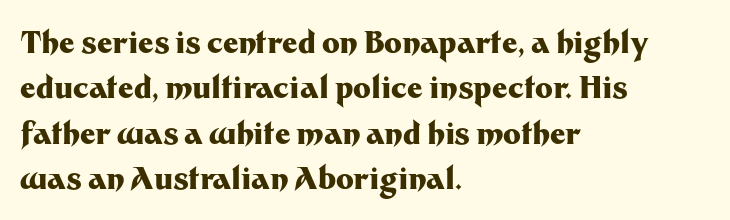
{"serif": "no", "italic": "no", "bold": "yes", "weight": "heavy", "width": "normal", "stroke_contrast": "medium", "x_height": "medium", "monospaced": "no", "underline": "no", "align": "left", "line_spacing": "normal", "line_spacing_ratio": 1.51, "letter_spacing": "normal", "letter_spacing_em": 0.0, "glyph_px": 30}
